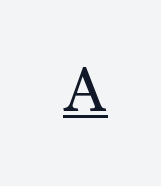
The image shows 60 px regular-weight serif type, upright; set unusually wide letter spacing (+0.48 em), underlined; medium stroke contrast and a small x-height.
